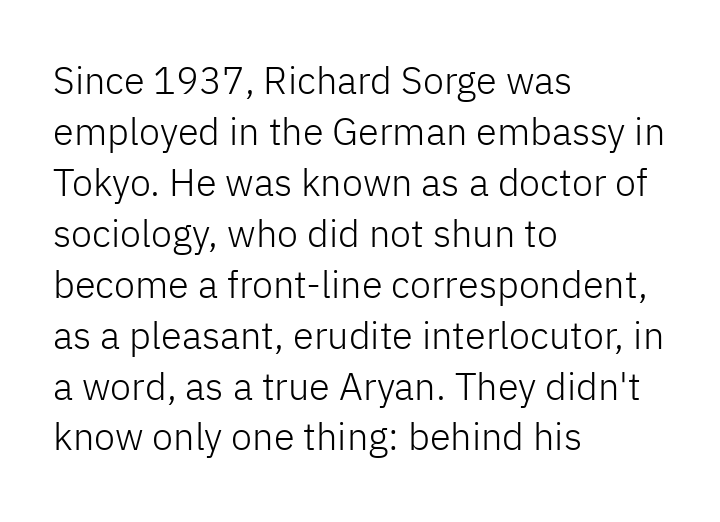
{"serif": "no", "italic": "no", "bold": "no", "weight": "light", "width": "normal", "stroke_contrast": "low", "x_height": "medium", "monospaced": "no", "underline": "no", "align": "left", "line_spacing": "normal", "line_spacing_ratio": 1.34, "letter_spacing": "normal", "letter_spacing_em": 0.0, "glyph_px": 38}
